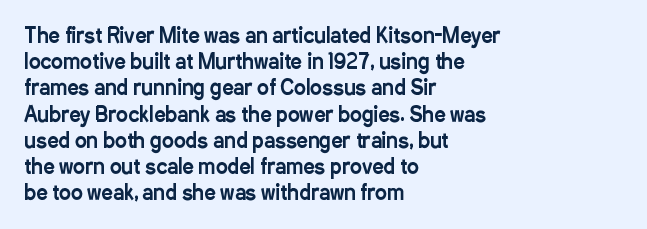
Rows of type keep a routine distance in the vertical direction. Designer's note — italics off, roman on. These lines stack with their left ends in a neat column. You could call the tracking neutral — neither tight nor loose. Each row of text sits above clean, open space.
